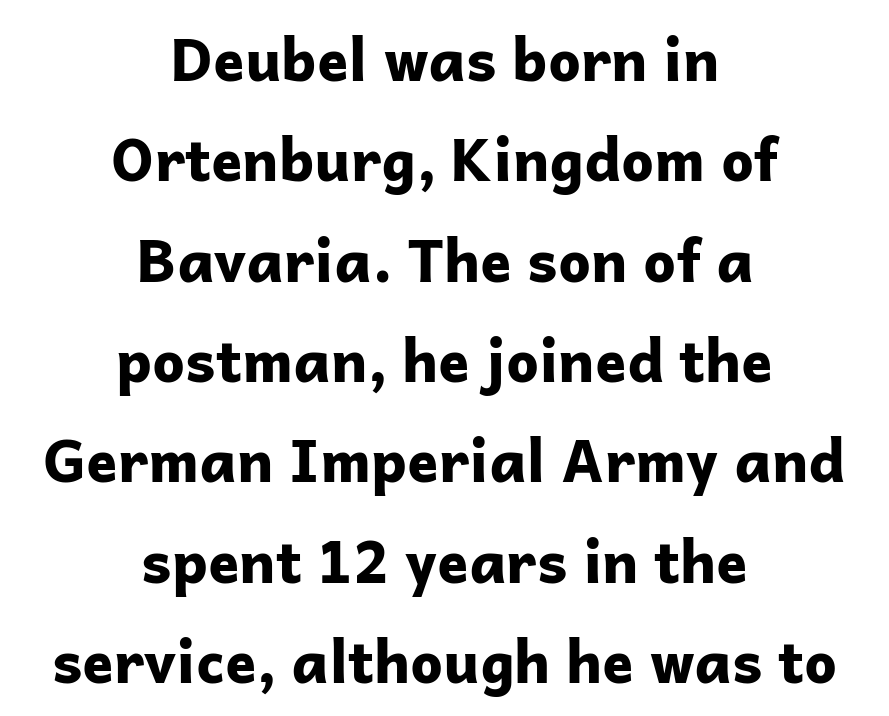
The image shows 58 px bold sans-serif type, upright; set centered, line spacing 1.73x, normal letter spacing, not underlined; low stroke contrast and a medium x-height.
